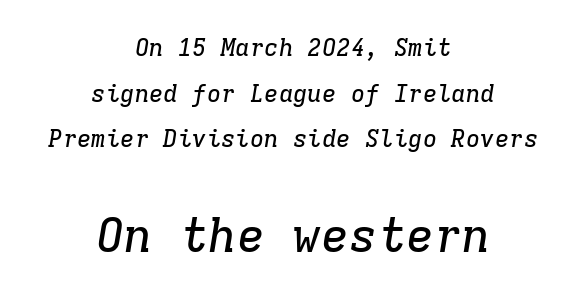
The image shows 47 px serif type, italic (leaning right), monospaced; set centered, loose line spacing (1.9x), normal letter spacing, not underlined; the second (bottom) block is 1.96x larger; low stroke contrast and a medium x-height.
